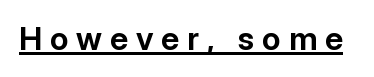
{"serif": "no", "italic": "no", "bold": "yes", "weight": "bold", "width": "normal", "stroke_contrast": "low", "x_height": "medium", "monospaced": "no", "underline": "yes", "letter_spacing": "wide", "letter_spacing_em": 0.25, "glyph_px": 32}
